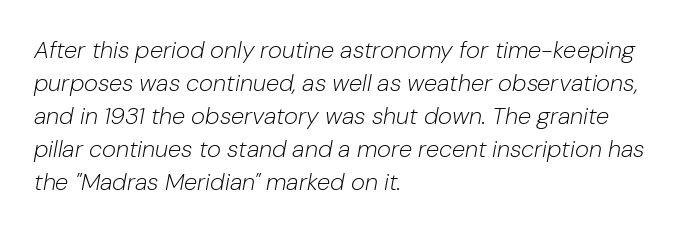
{"italic": "yes", "lean": "right", "slant_degrees": 10, "bold": "no", "underline": "no", "align": "left", "line_spacing": "normal", "line_spacing_ratio": 1.38, "letter_spacing": "normal", "letter_spacing_em": 0.0, "glyph_px": 24}
